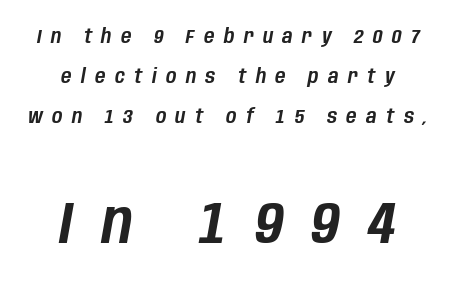
The typography opts for an oblique posture over an upright one. Note the varied advance widths — an 'i' is clearly narrower than an 'm'. The letterforms stand isolated, each surrounded by extra space. Honestly, there is no underline to notice here at all.
